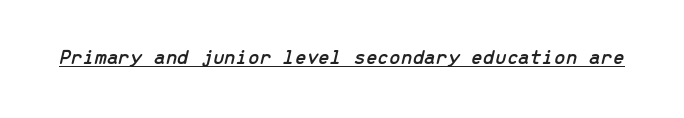
Q: Is the text italic (slanted)? A: Yes, it leans right by about 13 degrees.
Q: Is the text underlined? A: Yes.
Q: Is the spacing between letters normal or unusually wide? A: Normal.
